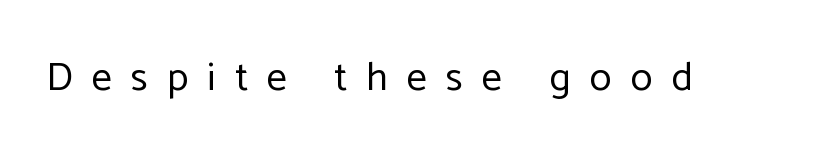
The image shows 40 px regular-weight sans-serif type, upright; set unusually wide letter spacing (+0.48 em), not underlined; low stroke contrast and a medium x-height.
